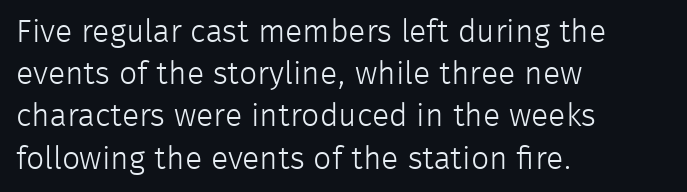
{"serif": "no", "italic": "no", "bold": "no", "weight": "light", "width": "normal", "stroke_contrast": "low", "x_height": "medium", "monospaced": "no", "underline": "no", "align": "left", "line_spacing": "normal", "line_spacing_ratio": 1.32, "letter_spacing": "normal", "letter_spacing_em": 0.0, "glyph_px": 32}
